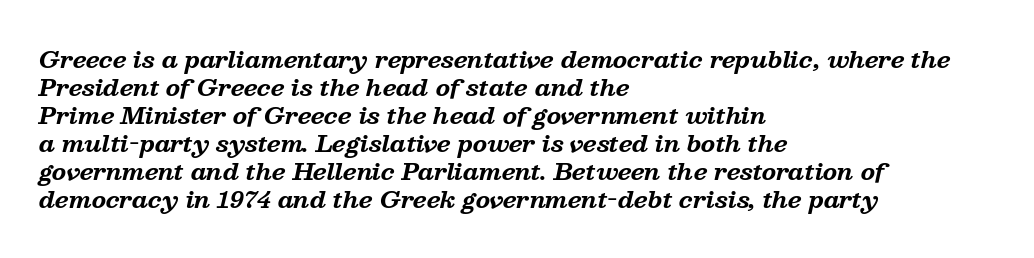
The image shows 23 px bold type, italic (leaning right); set left-aligned, line spacing 1.22x, normal letter spacing, not underlined.
